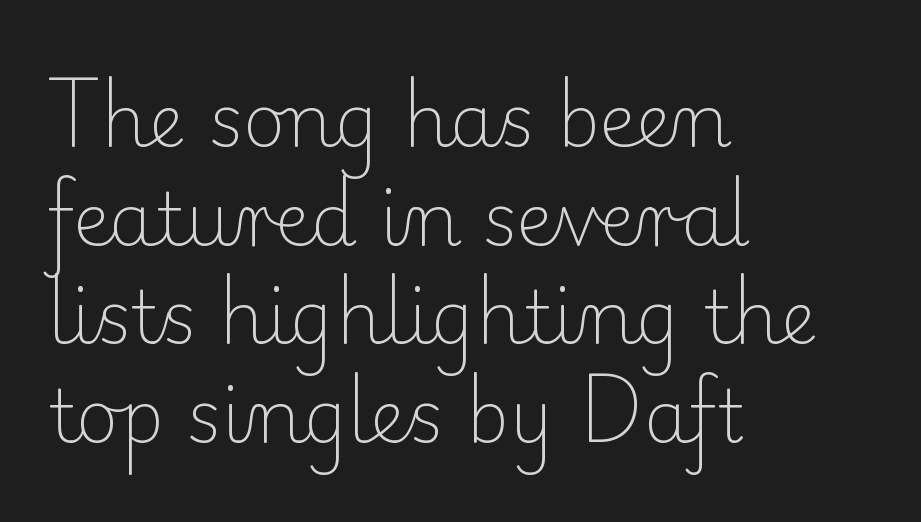
{"serif": "yes", "italic": "no", "bold": "no", "weight": "light", "width": "normal", "stroke_contrast": "low", "x_height": "small", "monospaced": "no", "underline": "no", "align": "left", "line_spacing": "normal", "line_spacing_ratio": 1.35, "letter_spacing": "normal", "letter_spacing_em": 0.0, "glyph_px": 73}
